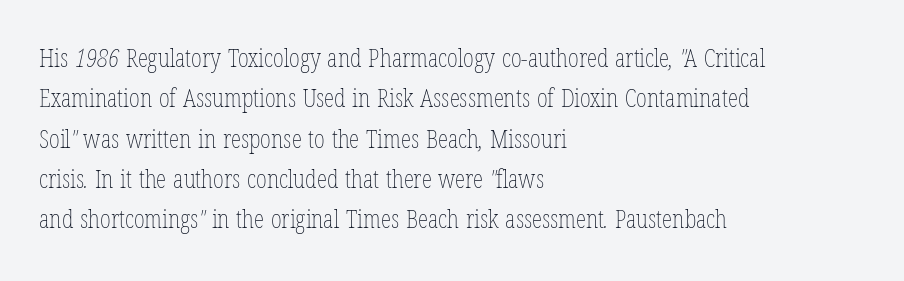
{"bold": "no", "underline": "no", "align": "left", "line_spacing": "normal", "line_spacing_ratio": 1.55, "letter_spacing": "normal", "letter_spacing_em": 0.0, "glyph_px": 26}
